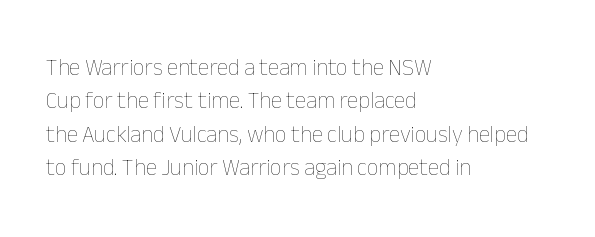
How would I describe the line gaps? Plain and ordinary. Just letters on the line, the space beneath them empty. Alignment: flush left. In terms of posture, this sample is upright.
